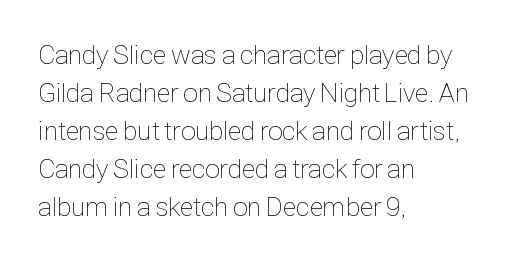
The designer left line spacing at the default. A classic flush-left, rag-right setting is used for this passage. The font sits on the lighter half of the weight spectrum, regular included. The letters stand straight up with perfectly vertical stems. No word sits above an underline.
